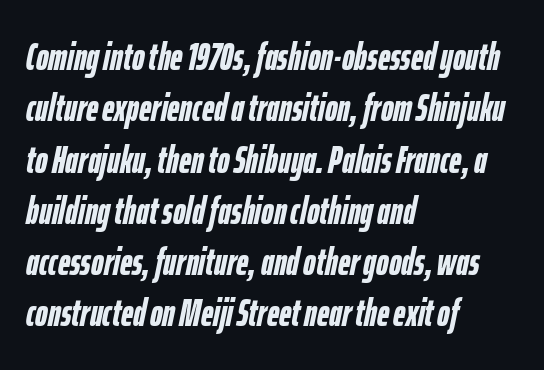
The image shows 38 px semibold, condensed type, italic (leaning right); set left-aligned, normal line spacing (1.35x), normal letter spacing, not underlined; low stroke contrast and a medium x-height.
